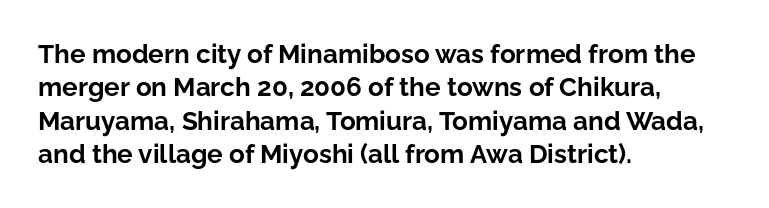
The image shows 26 px bold type, upright; set left-aligned, normal line spacing (1.28x), normal letter spacing, not underlined.
